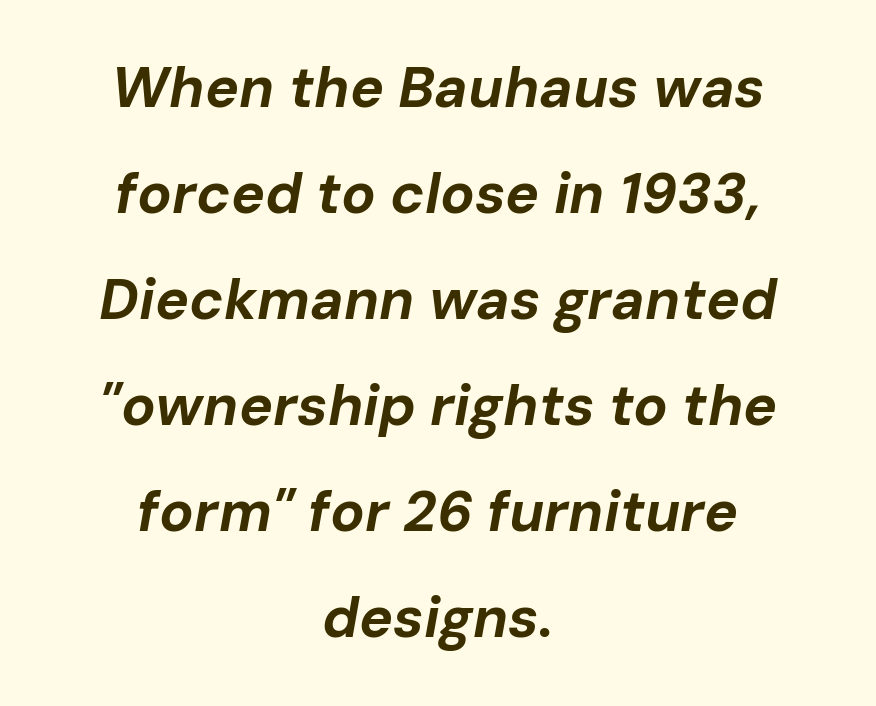
Q: Is the text bold? A: Yes.
Q: Is the text italic (slanted)? A: Yes, it leans right by about 10 degrees.
Q: Is the text underlined? A: No.
Q: How is the paragraph aligned? A: Centered.
Q: Is the spacing between letters normal or unusually wide? A: Normal.
Q: Width (condensed, normal, or wide)? A: Normal.
Q: Stroke contrast? A: Low.
Q: x-height? A: Medium.
Q: Monospaced? A: No.
